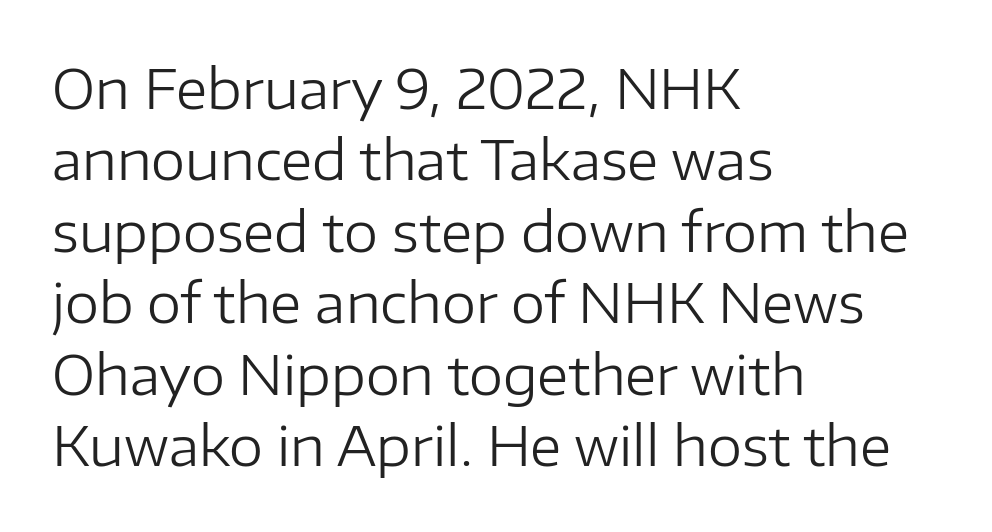
Q: Is the text bold? A: No.
Q: Is the text italic (slanted)? A: No, it is upright.
Q: Is the typeface a serif or a sans-serif typeface? A: Sans-serif.
Q: Is the text underlined? A: No.
Q: How is the paragraph aligned? A: Left-aligned.
Q: Is the spacing between letters normal or unusually wide? A: Normal.
Q: Is the spacing between lines tight, normal or loose? A: Normal.
Q: Width (condensed, normal, or wide)? A: Normal.
Q: Stroke contrast? A: Low.
Q: x-height? A: Medium.
Q: Monospaced? A: No.
